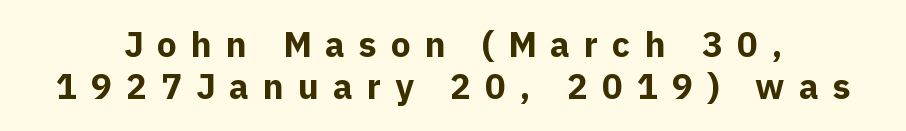
Heavy-handed strokes throughout: this text is bold. Designer's note — italics off, roman on. Has an underline been added? It has not. Does the type have serifs? No, each stem ends abruptly.
